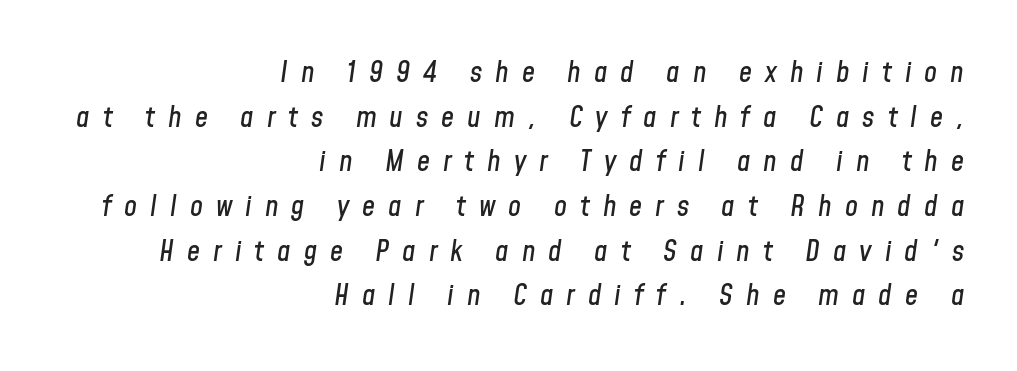
Q: Is the text italic (slanted)? A: Yes, it leans right by about 8 degrees.
Q: Is the text underlined? A: No.
Q: How is the paragraph aligned? A: Right-aligned.
Q: Is the spacing between letters normal or unusually wide? A: Unusually wide.
Q: Is the spacing between lines tight, normal or loose? A: Normal.
Q: Width (condensed, normal, or wide)? A: Condensed.
Q: Stroke contrast? A: Low.
Q: x-height? A: Medium.
Q: Monospaced? A: No.
